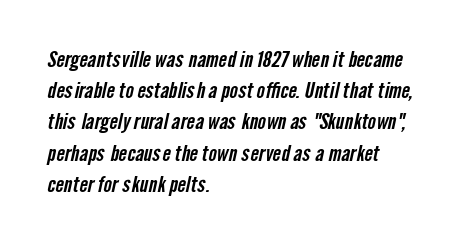
Check the space under the baseline: it is left empty. The rag falls on the right side of this text block. The passage shown has conventional tracking throughout. Each new line begins a customary step beneath the previous one.
